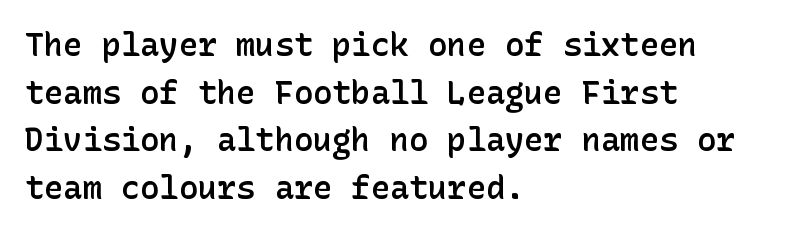
Q: Is the text bold? A: Semi-bold.
Q: Is the text italic (slanted)? A: No, it is upright.
Q: Is the typeface a serif or a sans-serif typeface? A: Sans-serif.
Q: Is the text underlined? A: No.
Q: How is the paragraph aligned? A: Left-aligned.
Q: Is the spacing between letters normal or unusually wide? A: Normal.
Q: Is the spacing between lines tight, normal or loose? A: Normal.
Q: Width (condensed, normal, or wide)? A: Normal.
Q: Stroke contrast? A: Low.
Q: x-height? A: Medium.
